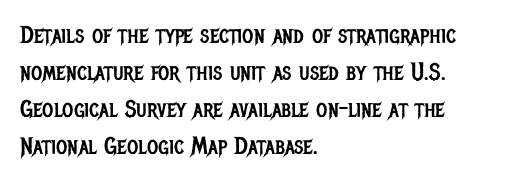
Q: Is the text bold? A: No.
Q: Is the text italic (slanted)? A: No, it is upright.
Q: Is the text underlined? A: No.
Q: How is the paragraph aligned? A: Left-aligned.
Q: Is the spacing between letters normal or unusually wide? A: Normal.
Q: Is the spacing between lines tight, normal or loose? A: Normal.
